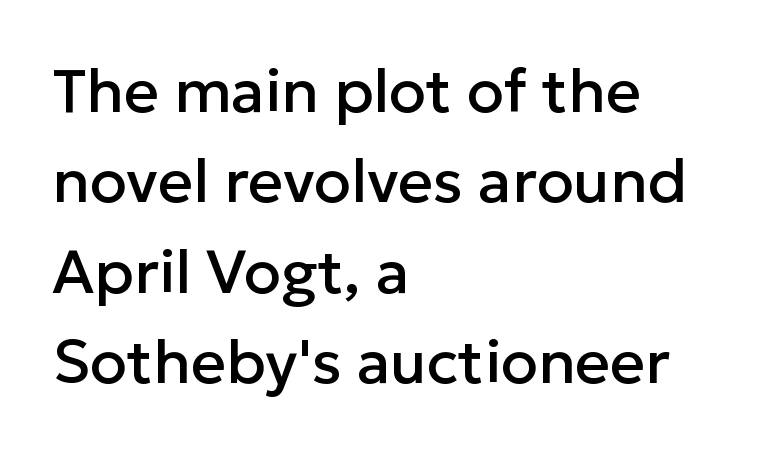
The image shows 61 px sans-serif type, upright; set left-aligned, normal line spacing (1.48x), normal letter spacing, not underlined; low stroke contrast and a medium x-height.
